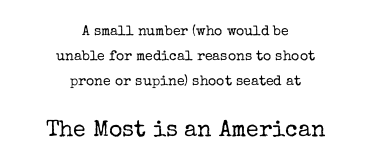
Q: Is the text bold? A: No.
Q: Is the text italic (slanted)? A: No, it is upright.
Q: Is the text underlined? A: No.
Q: How is the paragraph aligned? A: Centered.
Q: Is the spacing between letters normal or unusually wide? A: Normal.
Q: Which block of text is set in a larger size, the first (top) or the second (bottom)? A: The second (bottom) one.
